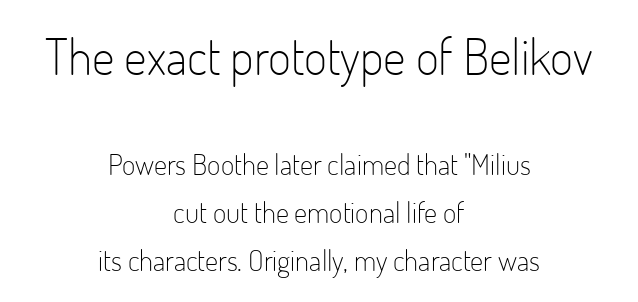
Visually, the top section dominates because its glyphs are scaled up. Style check: upright. A light-to-regular cut is what we see here. To sum up the face: it is a sans, with no serifs. Leftover space on each line is divided equally before and after the words.
